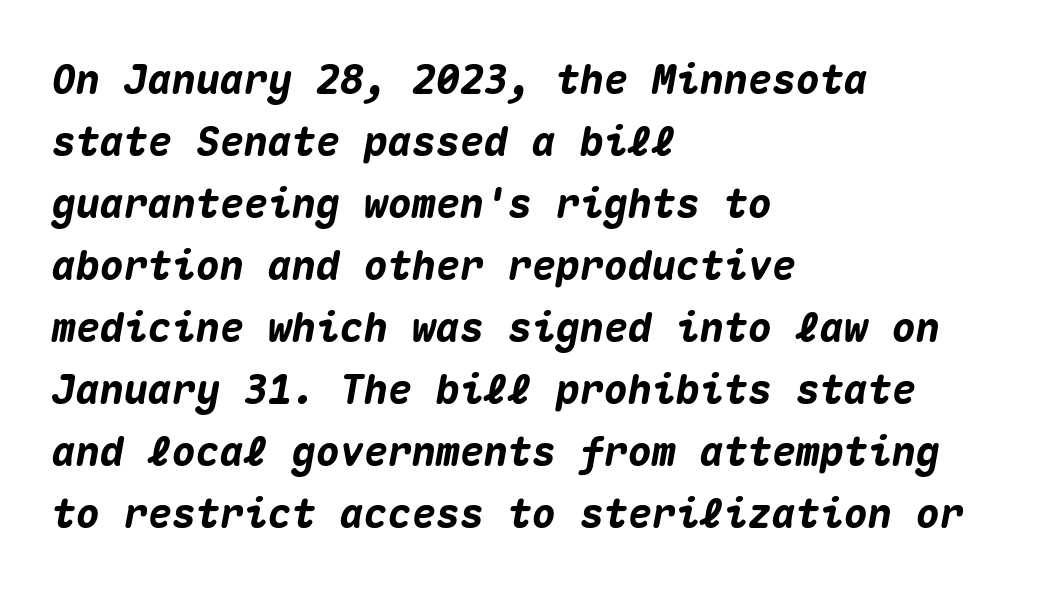
{"italic": "yes", "lean": "right", "slant_degrees": 10, "bold": "yes", "weight": "heavy", "width": "normal", "stroke_contrast": "medium", "x_height": "medium", "monospaced": "yes", "underline": "no", "align": "left", "line_spacing": "normal", "line_spacing_ratio": 1.55, "letter_spacing": "normal", "letter_spacing_em": 0.0, "glyph_px": 40}
